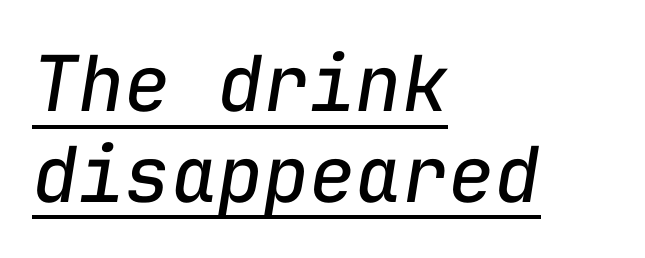
Q: Is the text bold? A: No.
Q: Is the text italic (slanted)? A: Yes, it leans right by about 9 degrees.
Q: Is the text underlined? A: Yes.
Q: How is the paragraph aligned? A: Left-aligned.
Q: Is the spacing between letters normal or unusually wide? A: Normal.
Q: Width (condensed, normal, or wide)? A: Normal.
Q: Stroke contrast? A: Low.
Q: x-height? A: Medium.
Q: Monospaced? A: Yes.
